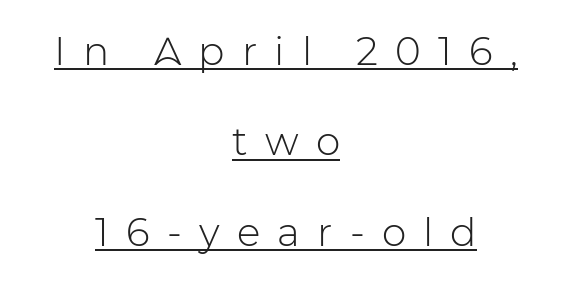
Type style note: lacks serifs. The rendering inserts visible extra space after every character. This block would shrink considerably if given ordinary leading; it's expanded now. Bold? No — there's no thickening of the strokes.
